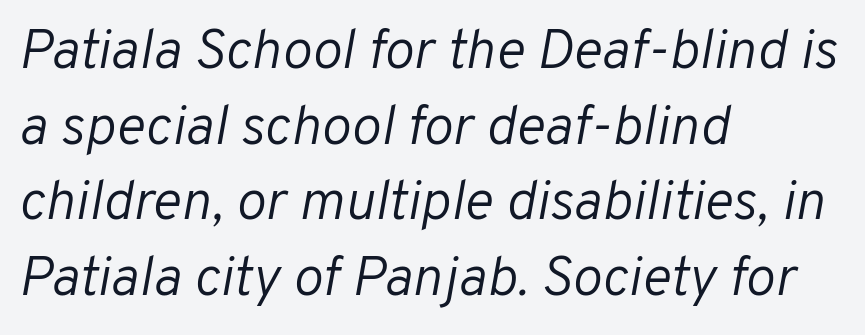
The image shows 56 px light type, italic (leaning right); set left-aligned, normal line spacing (1.35x), normal letter spacing, not underlined; low stroke contrast and a medium x-height.
